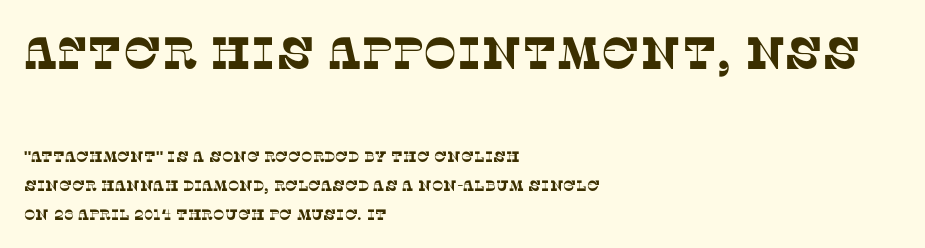
{"serif": "yes", "width": "normal", "stroke_contrast": "low", "x_height": "large", "monospaced": "no", "underline": "no", "align": "left", "line_spacing": "loose", "line_spacing_ratio": 1.94, "letter_spacing": "normal", "letter_spacing_em": 0.0, "larger_block": "first", "size_ratio": 3.0, "glyph_px": 45}
